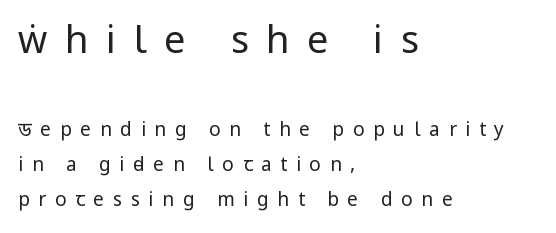
The image shows 38 px regular-weight, condensed sans-serif type, upright; set left-aligned, line spacing 1.84x, unusually wide letter spacing (+0.46 em), not underlined; the first (top) block is 2.0x larger; low stroke contrast.
